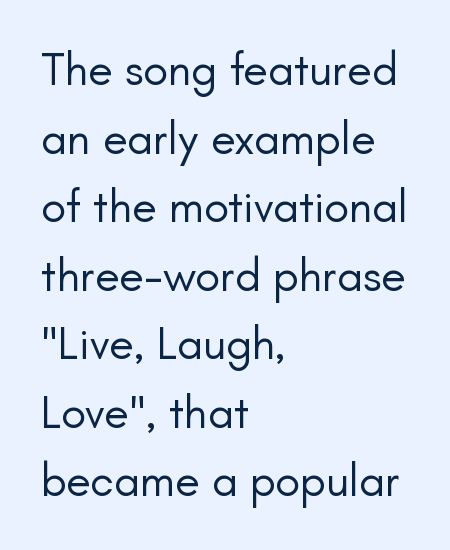
Q: Is the text bold? A: No.
Q: Is the text italic (slanted)? A: No, it is upright.
Q: Is the typeface a serif or a sans-serif typeface? A: Sans-serif.
Q: Is the text underlined? A: No.
Q: How is the paragraph aligned? A: Left-aligned.
Q: Is the spacing between letters normal or unusually wide? A: Normal.
Q: Is the spacing between lines tight, normal or loose? A: Normal.
Q: Width (condensed, normal, or wide)? A: Normal.
Q: Stroke contrast? A: Low.
Q: x-height? A: Small.
Q: Monospaced? A: No.
